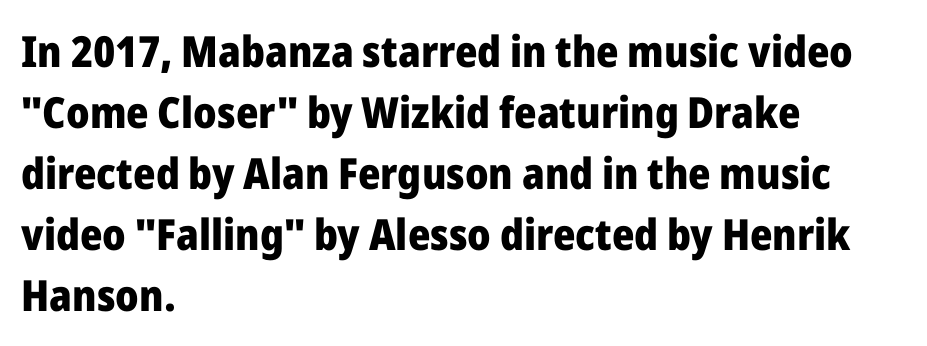
{"serif": "no", "italic": "no", "bold": "yes", "weight": "heavy", "width": "normal", "stroke_contrast": "low", "x_height": "medium", "monospaced": "no", "underline": "no", "align": "left", "line_spacing": "normal", "line_spacing_ratio": 1.42, "letter_spacing": "normal", "letter_spacing_em": 0.0, "glyph_px": 43}
